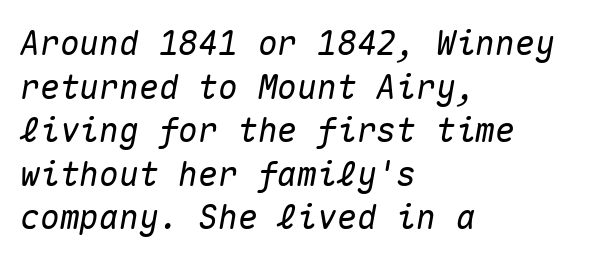
Q: Is the text italic (slanted)? A: Yes, it leans right by about 10 degrees.
Q: Is the text underlined? A: No.
Q: How is the paragraph aligned? A: Left-aligned.
Q: Is the spacing between letters normal or unusually wide? A: Normal.
Q: Is the spacing between lines tight, normal or loose? A: Normal.
Q: Width (condensed, normal, or wide)? A: Normal.
Q: Stroke contrast? A: Medium.
Q: x-height? A: Medium.
Q: Monospaced? A: Yes.
